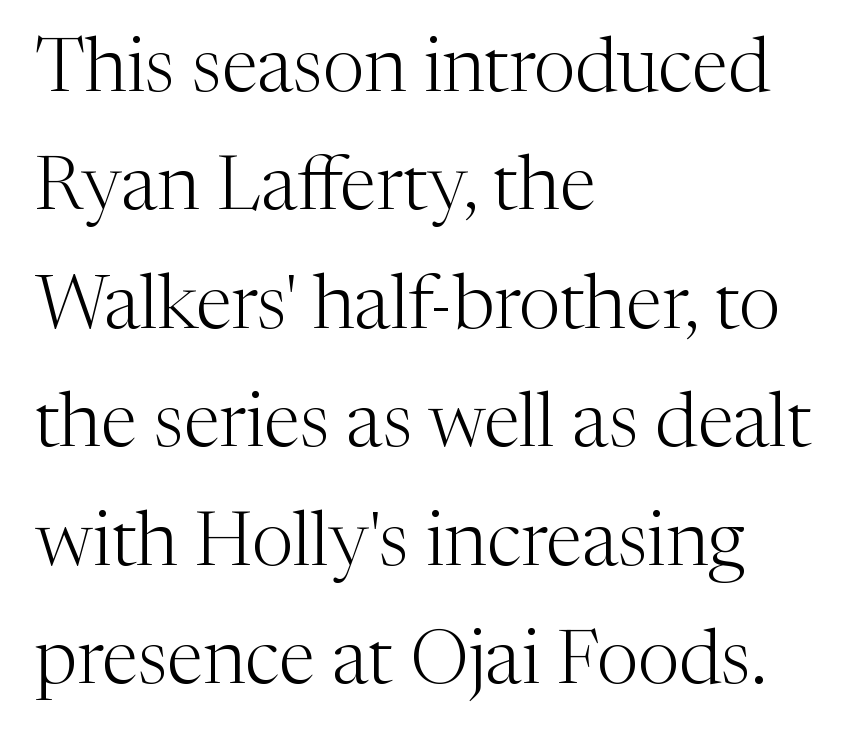
The baseline area is clear. Honestly, the letter spacing is just normal — you wouldn't notice it. Each letter keeps its own natural width here, so spacing adapts to shape. Do the letters lean? They stand straight. The letters look calm and open, with moderate or lighter stems. Letterform terminals end in serifs throughout the passage.
